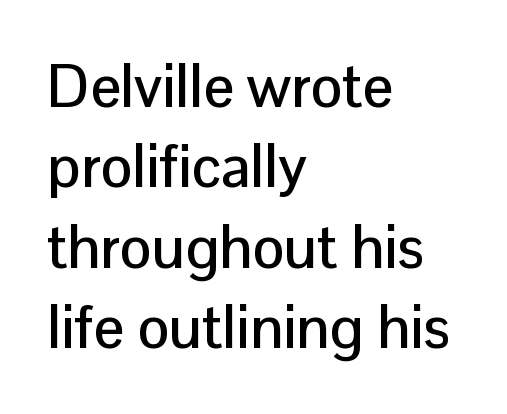
{"serif": "no", "italic": "no", "width": "normal", "stroke_contrast": "low", "x_height": "medium", "monospaced": "no", "underline": "no", "align": "left", "line_spacing": "normal", "line_spacing_ratio": 1.34, "letter_spacing": "normal", "letter_spacing_em": 0.0, "glyph_px": 60}
